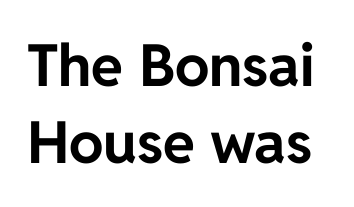
{"serif": "no", "italic": "no", "bold": "yes", "weight": "bold", "width": "normal", "stroke_contrast": "low", "x_height": "medium", "monospaced": "no", "underline": "no", "line_spacing": "normal", "line_spacing_ratio": 1.32, "letter_spacing": "normal", "letter_spacing_em": 0.0, "glyph_px": 58}
